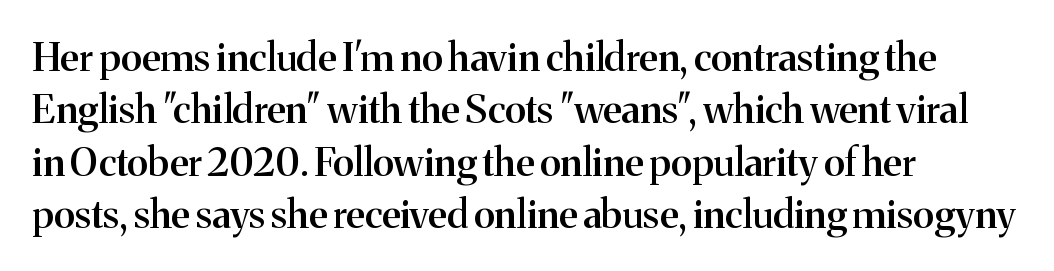
The image shows 39 px semibold serif type, upright; set left-aligned, normal line spacing (1.34x), normal letter spacing, not underlined; medium stroke contrast and a medium x-height.
